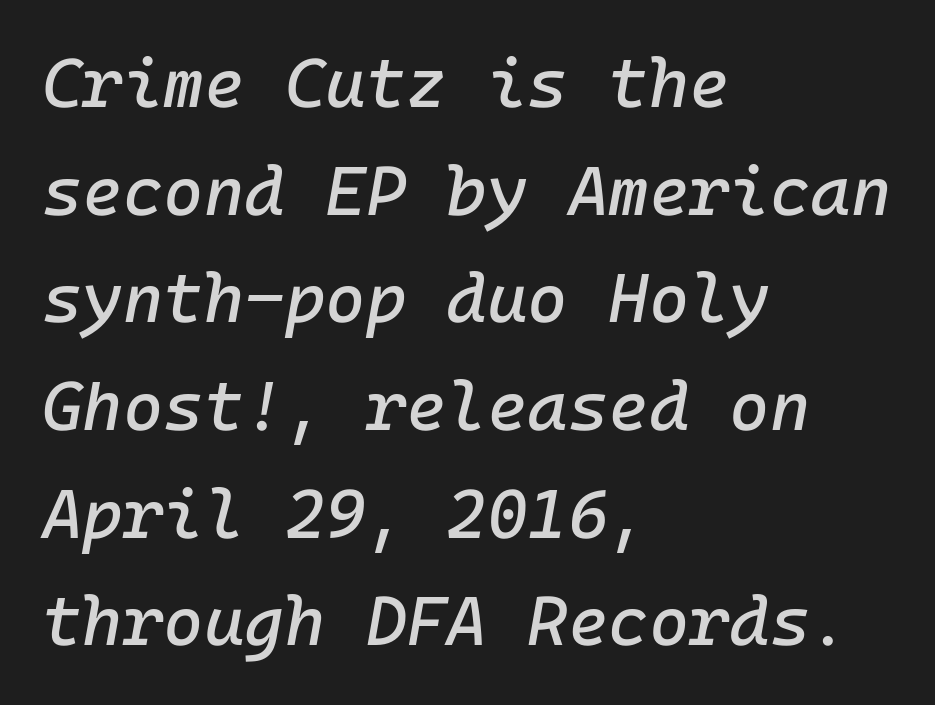
Rows of type keep a routine distance in the vertical direction. If you drew a ruler down the left edge, every line would touch it. The letters are slanted; this is an italic face. Words appear dense and cohesive because spacing is normal. Nobody drew a line under any word here.
